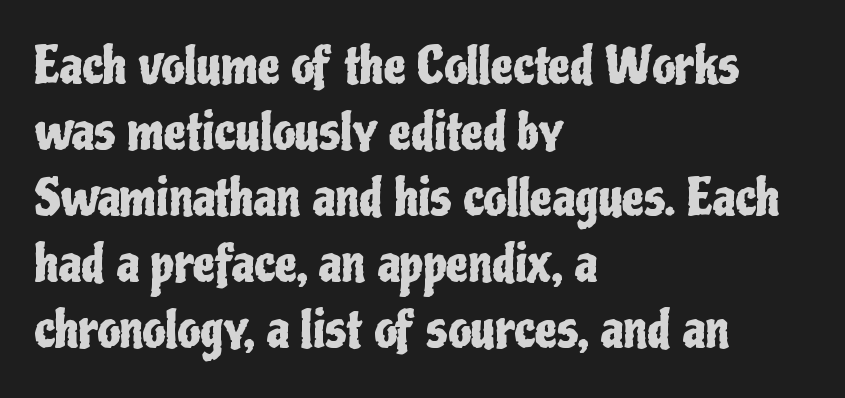
Q: Is the text italic (slanted)? A: No, it is upright.
Q: Is the typeface a serif or a sans-serif typeface? A: Sans-serif.
Q: Is the text underlined? A: No.
Q: How is the paragraph aligned? A: Left-aligned.
Q: Is the spacing between letters normal or unusually wide? A: Normal.
Q: Is the spacing between lines tight, normal or loose? A: Normal.
Q: Width (condensed, normal, or wide)? A: Condensed.
Q: Stroke contrast? A: Low.
Q: x-height? A: Medium.
Q: Monospaced? A: No.
